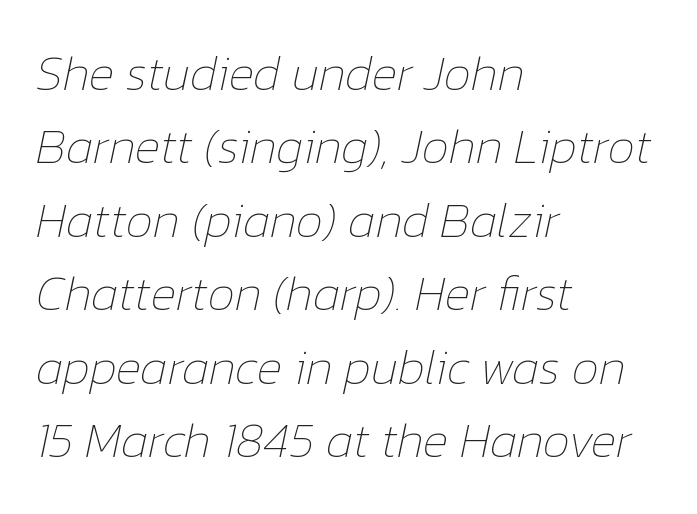
The image shows 49 px thin type, italic (leaning right); set left-aligned, normal line spacing (1.5x), normal letter spacing, not underlined; low stroke contrast and a medium x-height.
